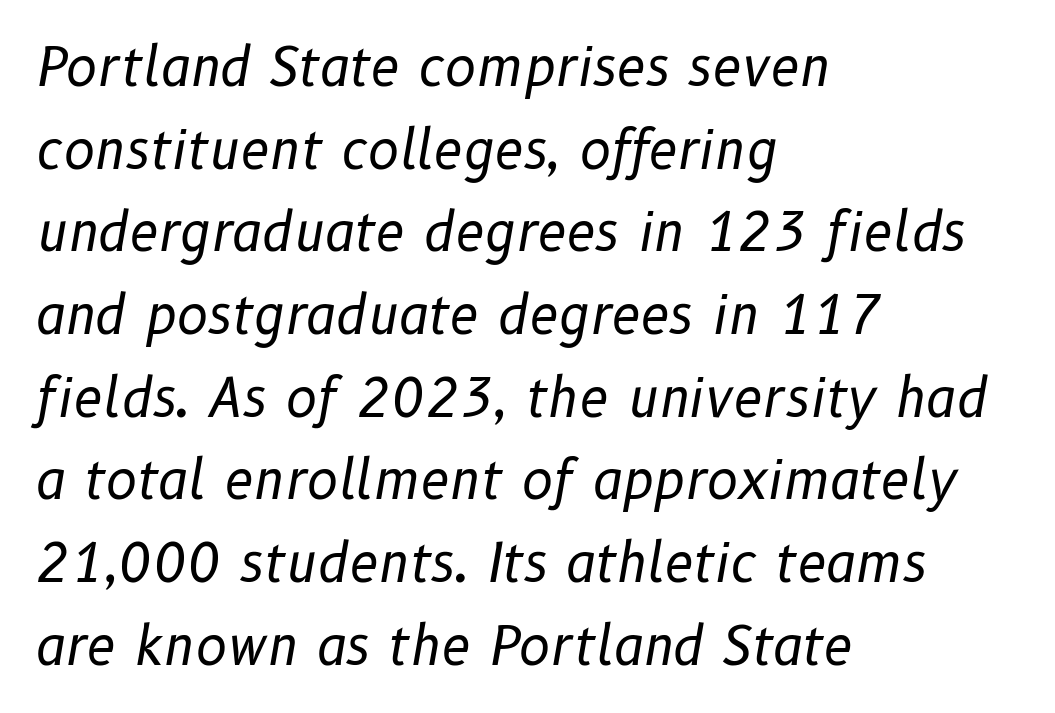
The image shows 53 px regular-weight type, italic (leaning right); set left-aligned, normal line spacing (1.56x), normal letter spacing, not underlined; low stroke contrast and a medium x-height.
